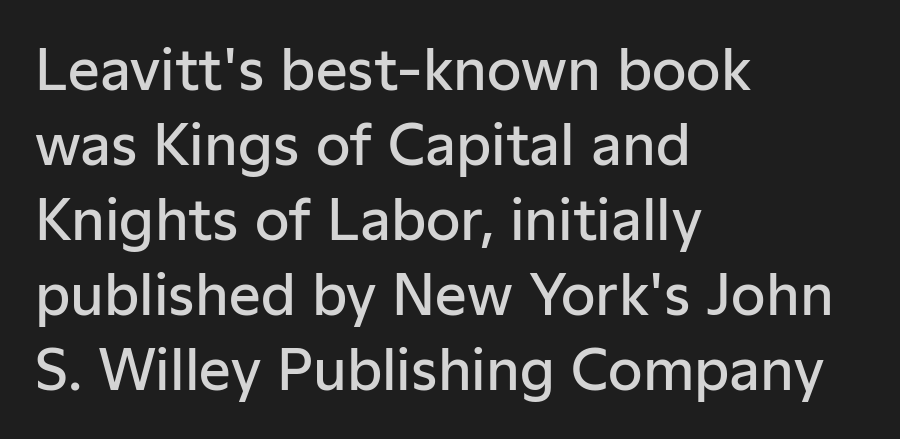
Q: Is the text bold? A: Semi-bold.
Q: Is the text italic (slanted)? A: No, it is upright.
Q: Is the typeface a serif or a sans-serif typeface? A: Sans-serif.
Q: Is the text underlined? A: No.
Q: How is the paragraph aligned? A: Left-aligned.
Q: Is the spacing between letters normal or unusually wide? A: Normal.
Q: Is the spacing between lines tight, normal or loose? A: Normal.
Q: Width (condensed, normal, or wide)? A: Normal.
Q: Stroke contrast? A: Low.
Q: x-height? A: Medium.
Q: Monospaced? A: No.
